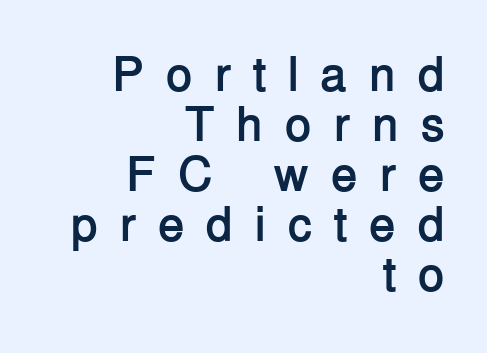
{"serif": "no", "italic": "no", "bold": "yes", "weight": "semibold", "width": "normal", "stroke_contrast": "low", "x_height": "medium", "monospaced": "no", "underline": "no", "align": "right", "line_spacing": "tight", "line_spacing_ratio": 1.02, "letter_spacing": "wide", "letter_spacing_em": 0.44, "glyph_px": 49}
